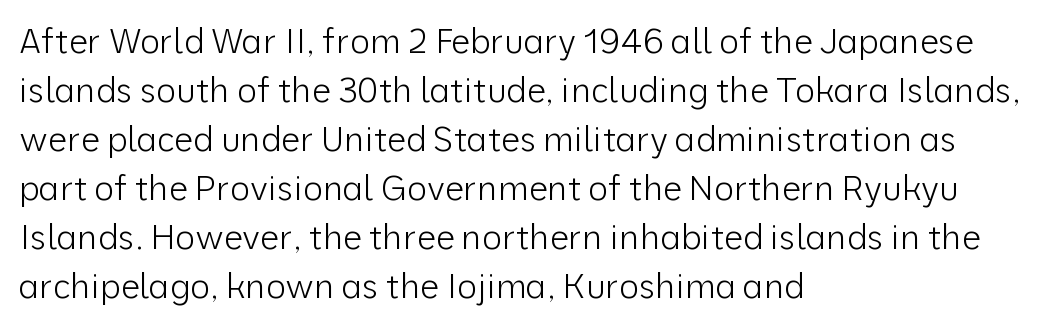
Q: Is the text bold? A: No.
Q: Is the text italic (slanted)? A: No, it is upright.
Q: Is the typeface a serif or a sans-serif typeface? A: Sans-serif.
Q: Is the text underlined? A: No.
Q: How is the paragraph aligned? A: Left-aligned.
Q: Is the spacing between letters normal or unusually wide? A: Normal.
Q: Is the spacing between lines tight, normal or loose? A: Normal.
Q: Width (condensed, normal, or wide)? A: Normal.
Q: Stroke contrast? A: Low.
Q: x-height? A: Medium.
Q: Monospaced? A: No.
